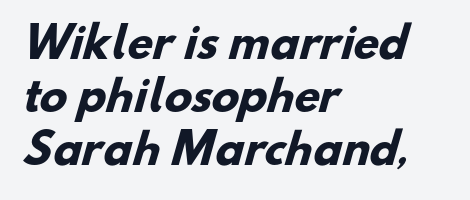
Q: Is the text bold? A: Yes.
Q: Is the typeface a serif or a sans-serif typeface? A: Sans-serif.
Q: Is the text underlined? A: No.
Q: How is the paragraph aligned? A: Left-aligned.
Q: Is the spacing between letters normal or unusually wide? A: Normal.
Q: Is the spacing between lines tight, normal or loose? A: Normal.
Q: Width (condensed, normal, or wide)? A: Normal.
Q: Stroke contrast? A: Low.
Q: x-height? A: Small.
Q: Monospaced? A: No.
